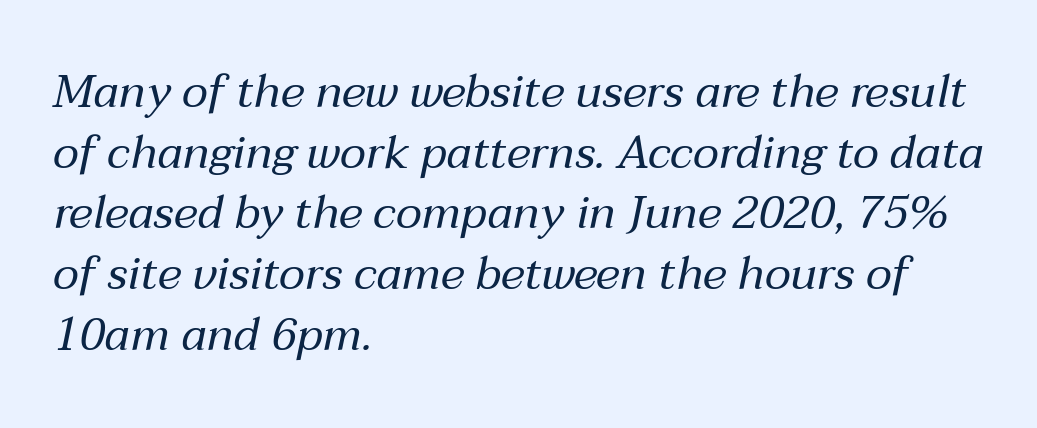
Q: Is the text bold? A: No.
Q: Is the text italic (slanted)? A: Yes, it leans right by about 12 degrees.
Q: Is the text underlined? A: No.
Q: How is the paragraph aligned? A: Left-aligned.
Q: Is the spacing between letters normal or unusually wide? A: Normal.
Q: Is the spacing between lines tight, normal or loose? A: Normal.
Q: Width (condensed, normal, or wide)? A: Normal.
Q: Stroke contrast? A: Medium.
Q: x-height? A: Medium.
Q: Monospaced? A: No.
